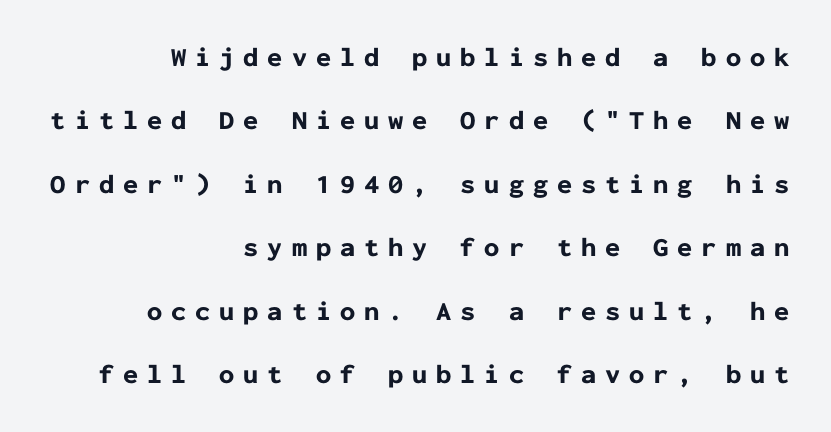
Q: Is the text bold? A: Yes.
Q: Is the text italic (slanted)? A: No, it is upright.
Q: Is the text underlined? A: No.
Q: How is the paragraph aligned? A: Right-aligned.
Q: Is the spacing between letters normal or unusually wide? A: Unusually wide.
Q: Is the spacing between lines tight, normal or loose? A: Loose.
